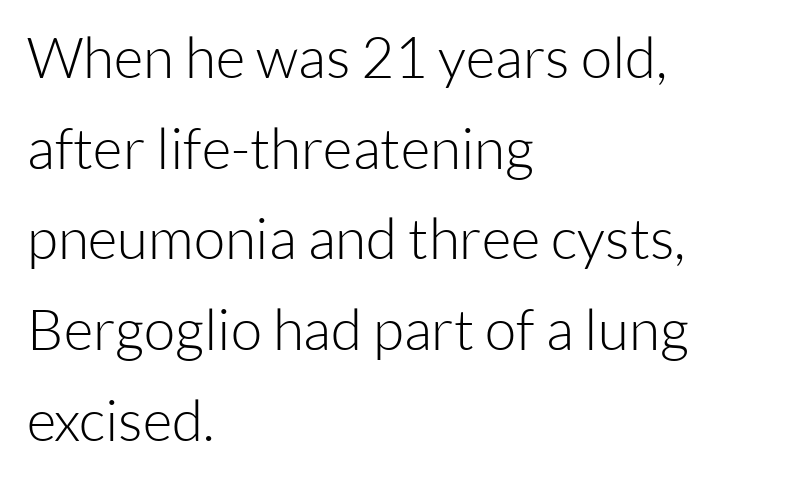
{"serif": "no", "italic": "no", "bold": "no", "weight": "light", "width": "normal", "stroke_contrast": "low", "x_height": "medium", "monospaced": "no", "underline": "no", "align": "left", "line_spacing": "normal", "line_spacing_ratio": 1.59, "letter_spacing": "normal", "letter_spacing_em": 0.0, "glyph_px": 57}
